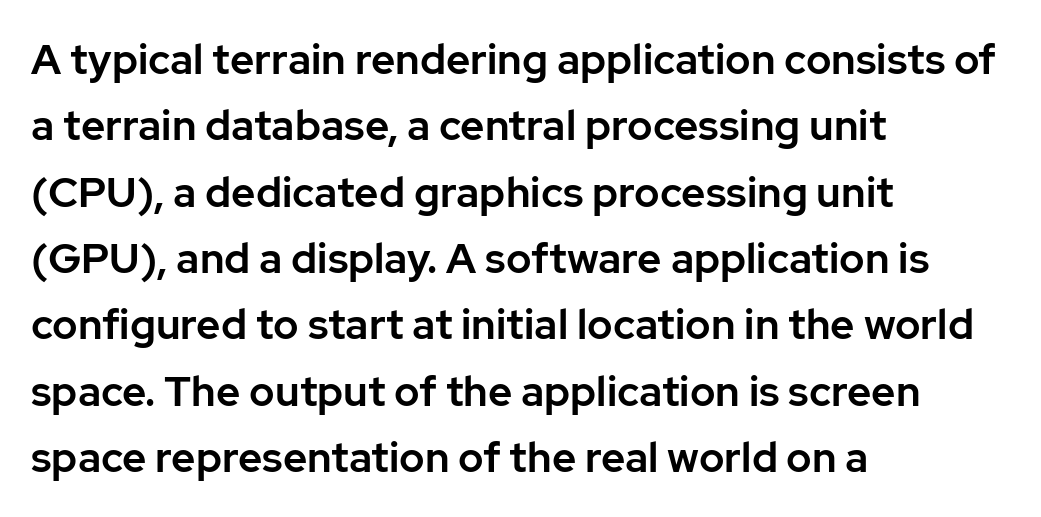
The image shows 42 px sans-serif type, upright; set left-aligned, normal line spacing (1.58x), normal letter spacing, not underlined; low stroke contrast and a medium x-height.
